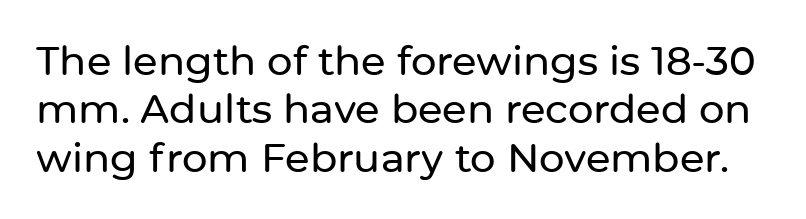
Q: Is the text italic (slanted)? A: No, it is upright.
Q: Is the typeface a serif or a sans-serif typeface? A: Sans-serif.
Q: Is the text underlined? A: No.
Q: Is the spacing between letters normal or unusually wide? A: Normal.
Q: Width (condensed, normal, or wide)? A: Normal.
Q: Stroke contrast? A: Low.
Q: x-height? A: Medium.
Q: Monospaced? A: No.
